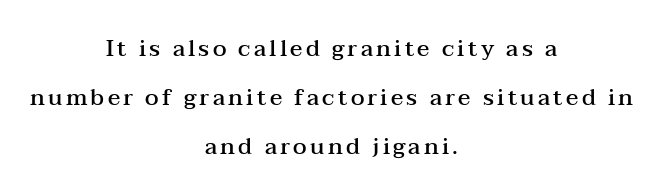
{"italic": "no", "bold": "semi", "underline": "no", "align": "center", "line_spacing": "loose", "line_spacing_ratio": 2.13, "glyph_px": 23}
